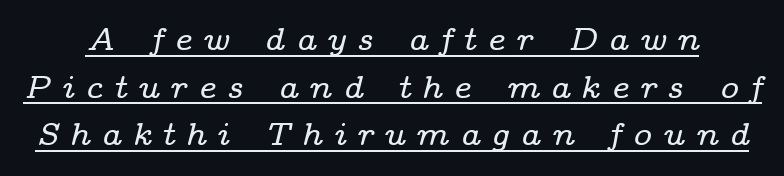
Is this a sans? No — the strokes have serifs. These characters rest on top of a visible drawn line. Is there much room between lines? A standard amount, neither cramped nor airy. Looks like regular typesetting: each glyph gets only the width it needs. If you drew a line through each stem, it would be angled. Caption: expanded tracking, letters set apart.
